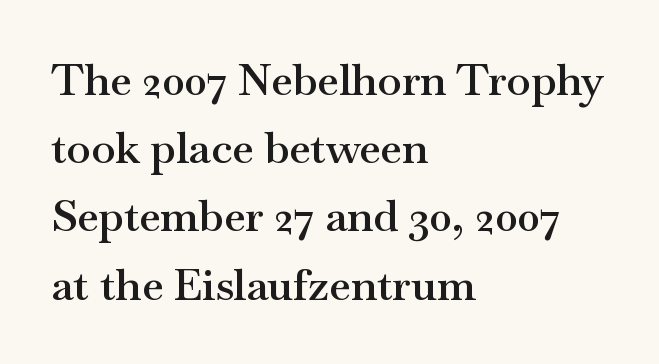
The image shows 44 px semibold, wide serif type, upright; set left-aligned, normal line spacing (1.55x), normal letter spacing, not underlined; medium stroke contrast and a small x-height.
